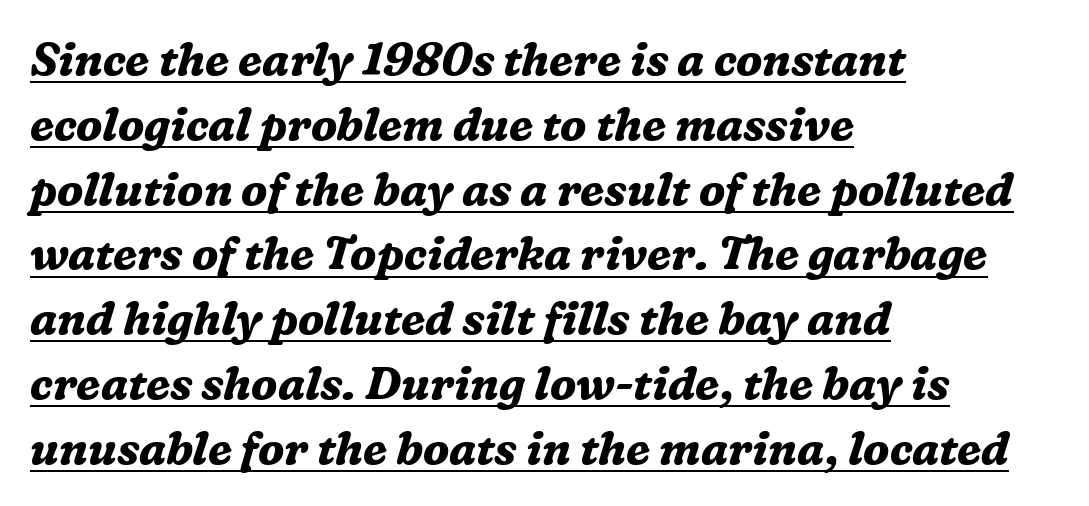
The image shows 45 px bold serif type, italic (leaning right); set left-aligned, normal line spacing (1.44x), normal letter spacing, underlined; medium stroke contrast and a medium x-height.
